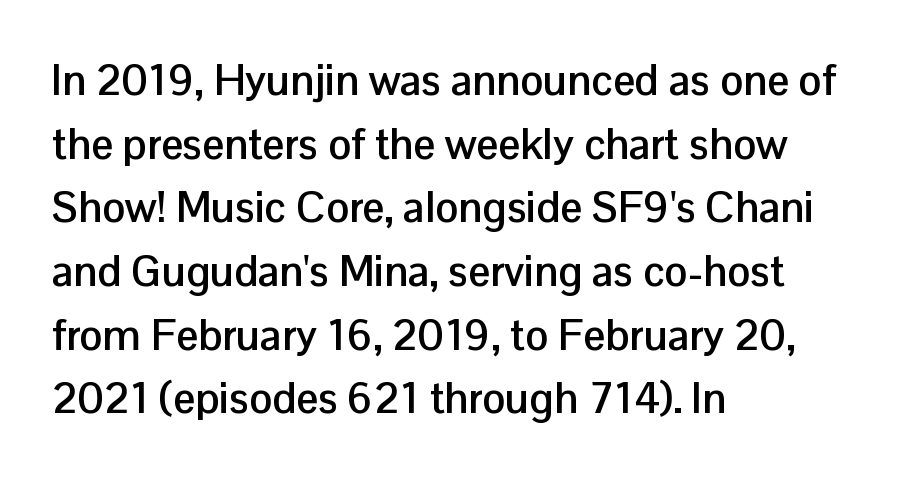
{"serif": "no", "italic": "no", "bold": "yes", "weight": "semibold", "width": "normal", "stroke_contrast": "low", "x_height": "medium", "monospaced": "no", "underline": "no", "align": "left", "line_spacing": "normal", "line_spacing_ratio": 1.48, "letter_spacing": "normal", "letter_spacing_em": 0.0, "glyph_px": 43}
